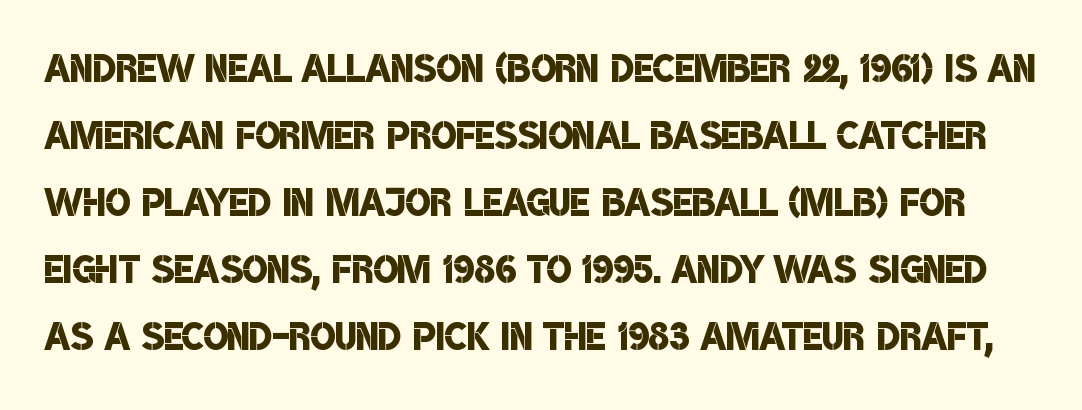
{"serif": "no", "bold": "semi", "weight": "semibold", "width": "condensed", "stroke_contrast": "low", "x_height": "large", "monospaced": "no", "underline": "no", "line_spacing": "normal", "line_spacing_ratio": 1.29, "letter_spacing": "normal", "letter_spacing_em": 0.0, "glyph_px": 52}
